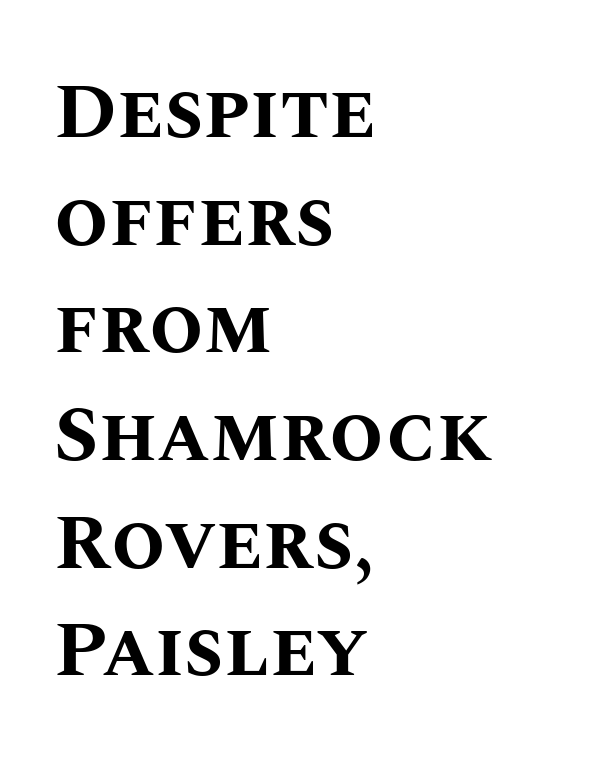
Is the block centered? No — it sits flush against the left margin. Posture: straight, roman, zero tilt. Inter-character spacing is left at the font's built-in metrics. Type without underlining. Plenty of ink on the page — the face is bold.
